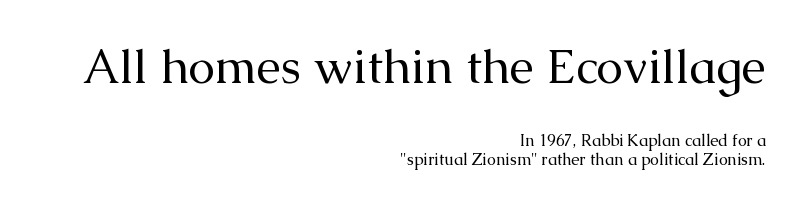
The image shows 48 px regular-weight serif type, upright; set right-aligned, line spacing 1.18x, normal letter spacing, not underlined; the first (top) block is 3.0x larger; medium stroke contrast and a medium x-height.
